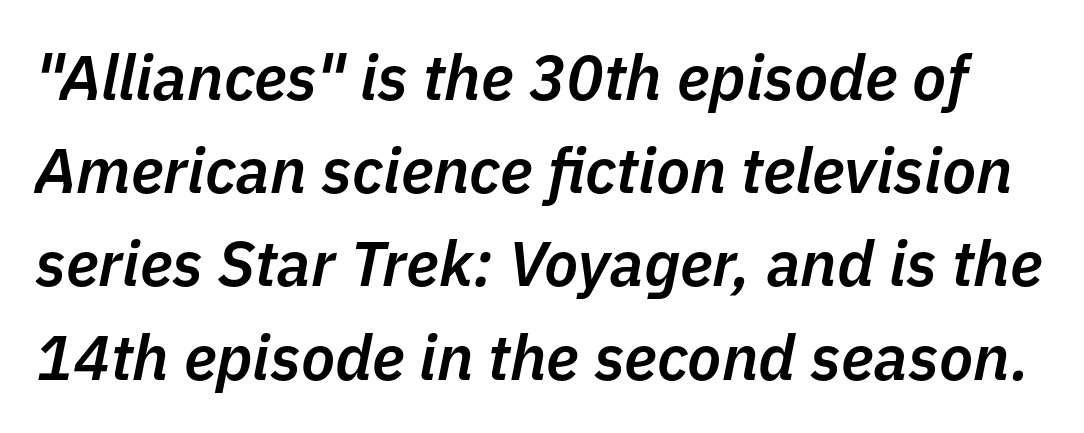
Q: Is the text bold? A: Semi-bold.
Q: Is the text italic (slanted)? A: Yes, it leans right by about 11 degrees.
Q: Is the text underlined? A: No.
Q: Is the spacing between letters normal or unusually wide? A: Normal.
Q: Is the spacing between lines tight, normal or loose? A: Normal.
Q: Width (condensed, normal, or wide)? A: Normal.
Q: Stroke contrast? A: Low.
Q: x-height? A: Medium.
Q: Monospaced? A: No.
